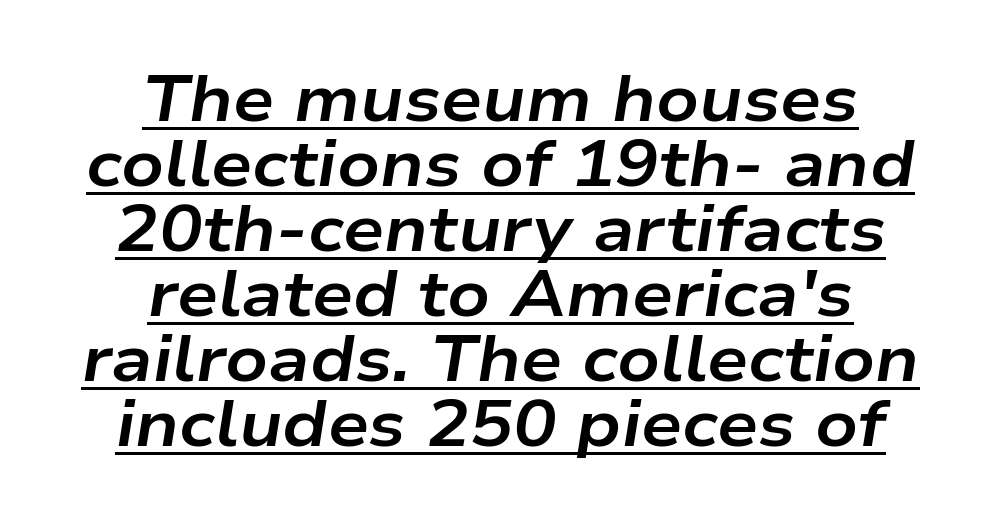
Every letter is thick-stroked: bold, no question. Caption: multi-line text, centered on the measure. Varying glyph widths throughout — classic text-font behaviour. No extra tracking has been applied to these lines. In terms of posture, this sample is oblique. Caption: lettering with a line underneath.
